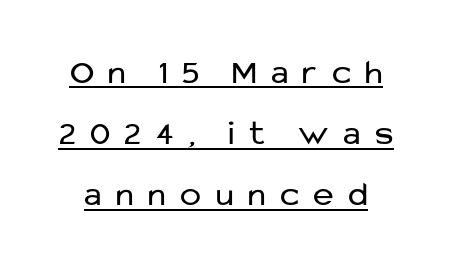
Q: Is the text bold? A: No.
Q: Is the text italic (slanted)? A: No, it is upright.
Q: Is the typeface a serif or a sans-serif typeface? A: Sans-serif.
Q: Is the text underlined? A: Yes.
Q: Is the spacing between letters normal or unusually wide? A: Unusually wide.
Q: Width (condensed, normal, or wide)? A: Normal.
Q: Stroke contrast? A: Low.
Q: x-height? A: Medium.
Q: Monospaced? A: No.
